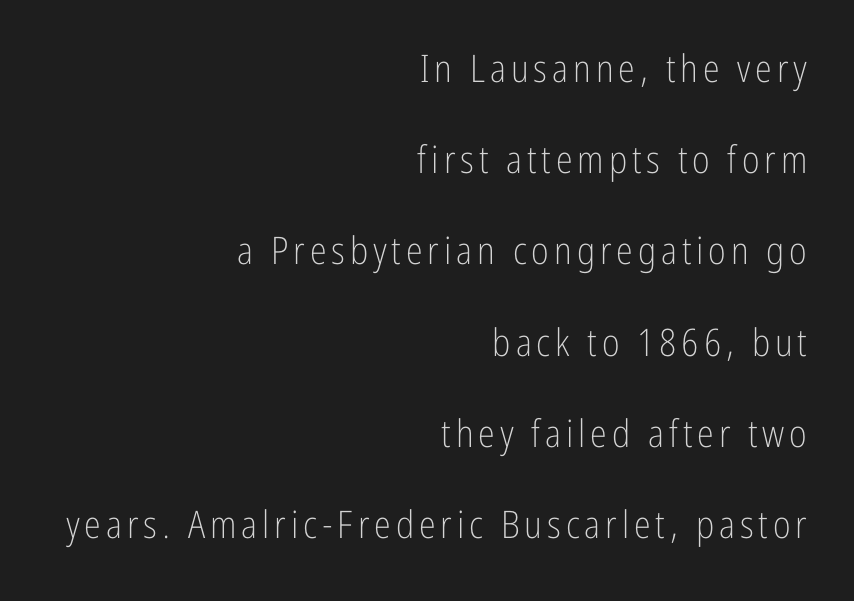
{"serif": "no", "italic": "no", "bold": "no", "weight": "light", "width": "condensed", "stroke_contrast": "low", "x_height": "medium", "monospaced": "no", "underline": "no", "align": "right", "line_spacing": "loose", "line_spacing_ratio": 2.4, "glyph_px": 38}
